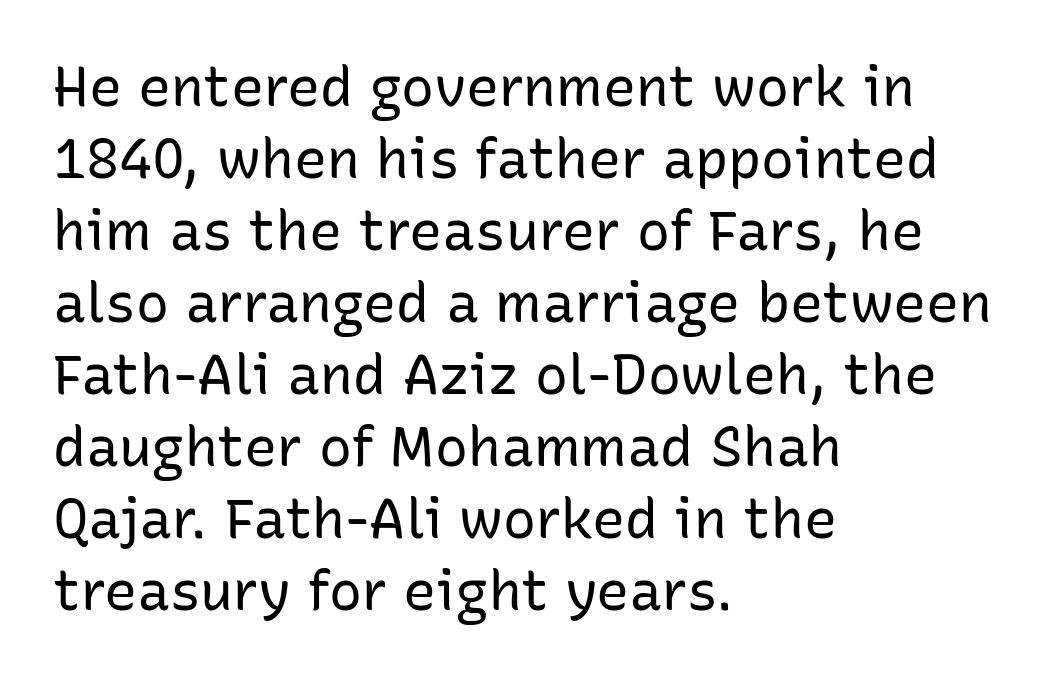
The image shows 55 px regular-weight sans-serif type, upright; set left-aligned, normal line spacing (1.31x), normal letter spacing, not underlined; low stroke contrast and a medium x-height.
